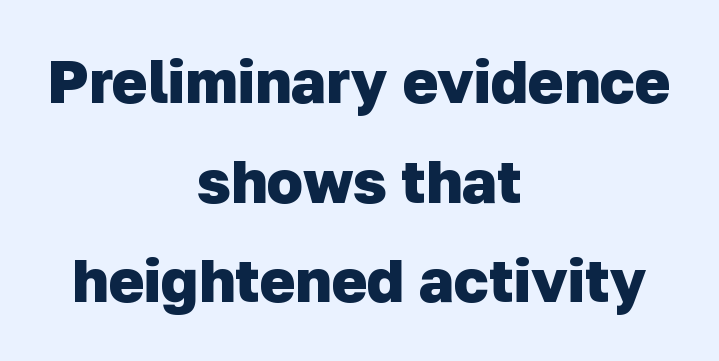
Evenly set lines give the paragraph a standard silhouette. Check where the strokes stop: nothing finishes them off — pure sans. Letters rest on an invisible, unmarked baseline. The face used here is proportionally spaced, like ordinary book or web type.
